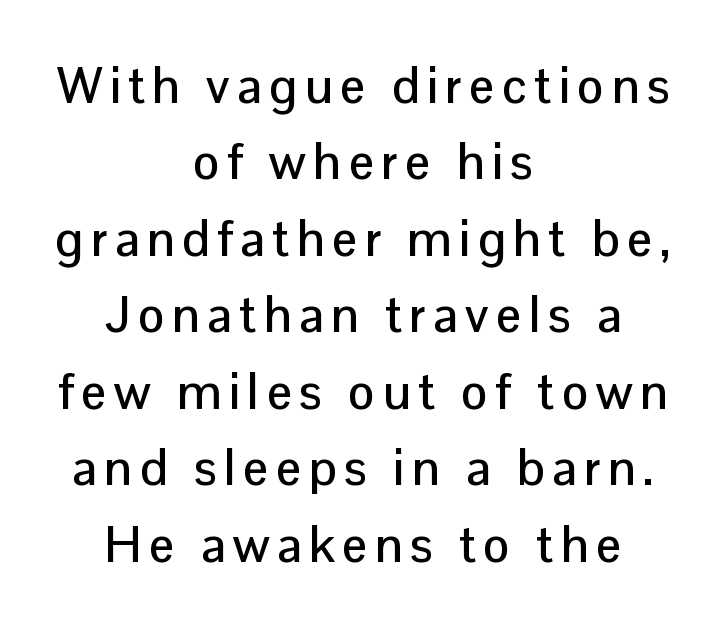
The image shows 50 px sans-serif type, upright; set centered, normal line spacing (1.53x), not underlined; low stroke contrast and a medium x-height.
